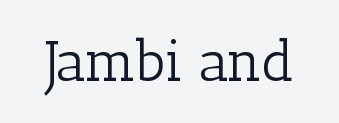
{"serif": "yes", "italic": "no", "bold": "no", "weight": "light", "width": "normal", "stroke_contrast": "low", "x_height": "medium", "monospaced": "no", "underline": "no", "letter_spacing": "normal", "letter_spacing_em": 0.0, "glyph_px": 57}
